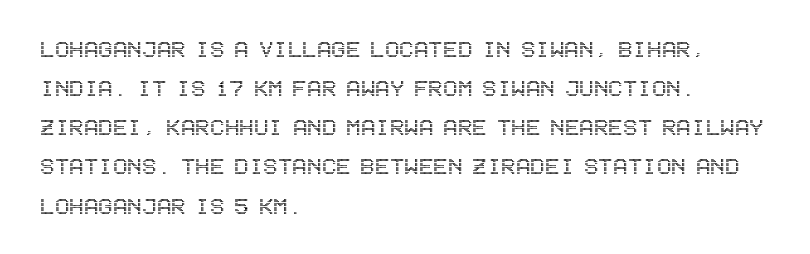
Evenly set lines give the paragraph a standard silhouette. What stands out about the letter spacing? Nothing — it is the standard amount. Glance below the letters and you will spot only blank space. The compositor pushed each line to the left boundary. The axis of the letterforms is exactly vertical.
